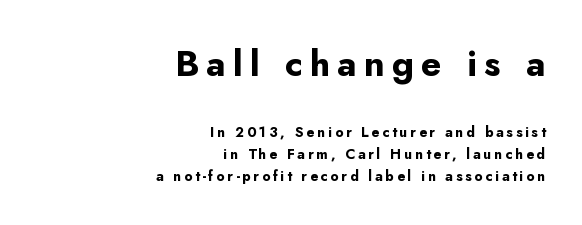
The image shows 36 px bold sans-serif type, upright; set right-aligned, normal line spacing (1.57x), unusually wide letter spacing (+0.2 em), not underlined; the first (top) block is 2.57x larger; low stroke contrast and a small x-height.
